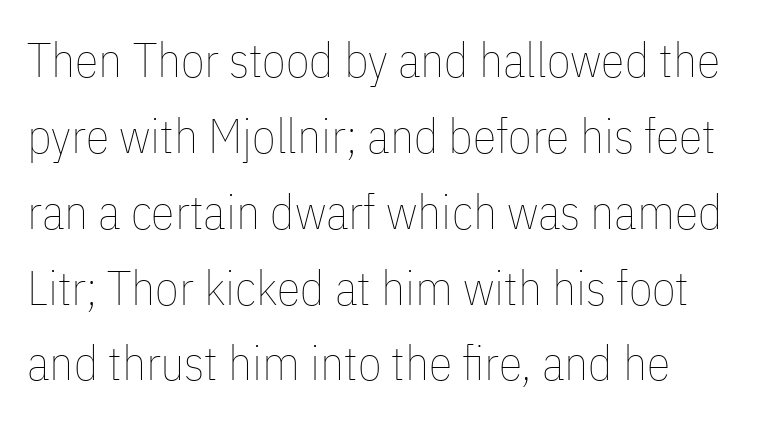
Q: Is the text bold? A: No.
Q: Is the text italic (slanted)? A: No, it is upright.
Q: Is the text underlined? A: No.
Q: Is the spacing between letters normal or unusually wide? A: Normal.
Q: Is the spacing between lines tight, normal or loose? A: Normal.
Q: Width (condensed, normal, or wide)? A: Condensed.
Q: Stroke contrast? A: Low.
Q: x-height? A: Medium.
Q: Monospaced? A: No.
